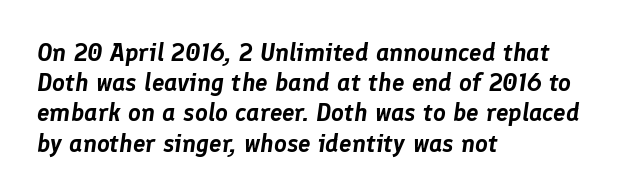
Q: Is the text italic (slanted)? A: Yes, it leans right by about 8 degrees.
Q: Is the text underlined? A: No.
Q: How is the paragraph aligned? A: Left-aligned.
Q: Is the spacing between letters normal or unusually wide? A: Normal.
